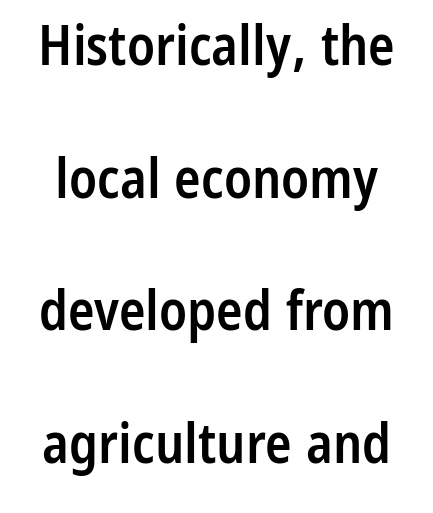
{"serif": "no", "italic": "no", "bold": "semi", "weight": "semibold", "width": "condensed", "stroke_contrast": "low", "x_height": "medium", "monospaced": "no", "underline": "no", "line_spacing": "loose", "line_spacing_ratio": 2.41, "letter_spacing": "normal", "letter_spacing_em": 0.0, "glyph_px": 55}
